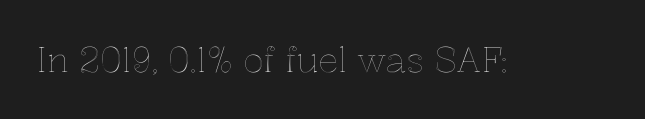
{"italic": "no", "width": "normal", "x_height": "medium", "monospaced": "no", "underline": "no", "letter_spacing": "normal", "letter_spacing_em": 0.0, "glyph_px": 34}
